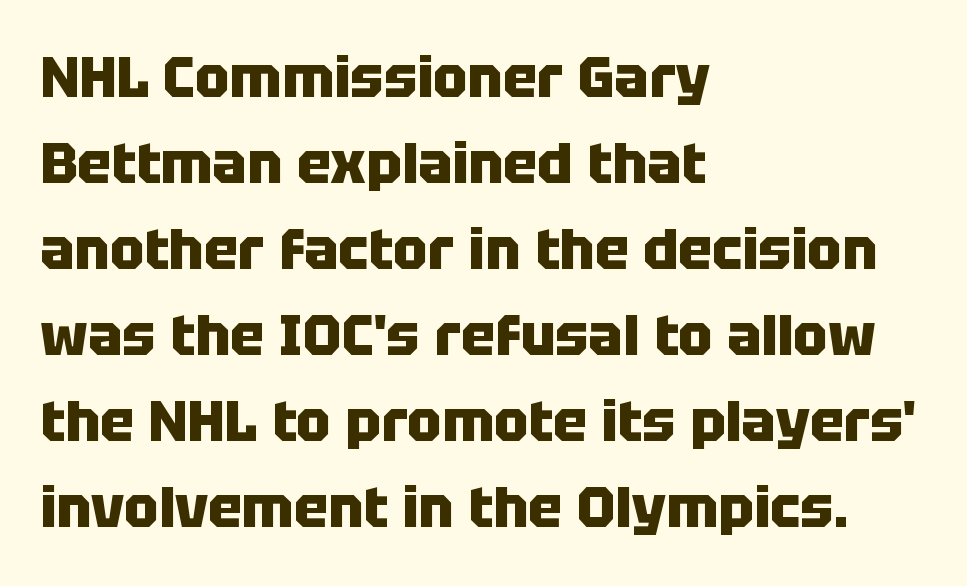
Note the varied advance widths — an 'i' is clearly narrower than an 'm'. Where is the straight margin? On the left. Vertical strokes here are truly vertical. A typesetter would call this zero additional tracking. Decoration check: the copy has no underline.
